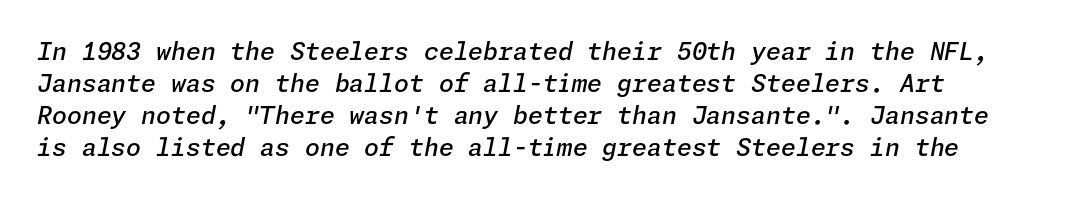
{"italic": "yes", "lean": "right", "slant_degrees": 11, "bold": "semi", "underline": "no", "line_spacing": "normal", "line_spacing_ratio": 1.34, "letter_spacing": "normal", "letter_spacing_em": 0.0, "glyph_px": 24}
